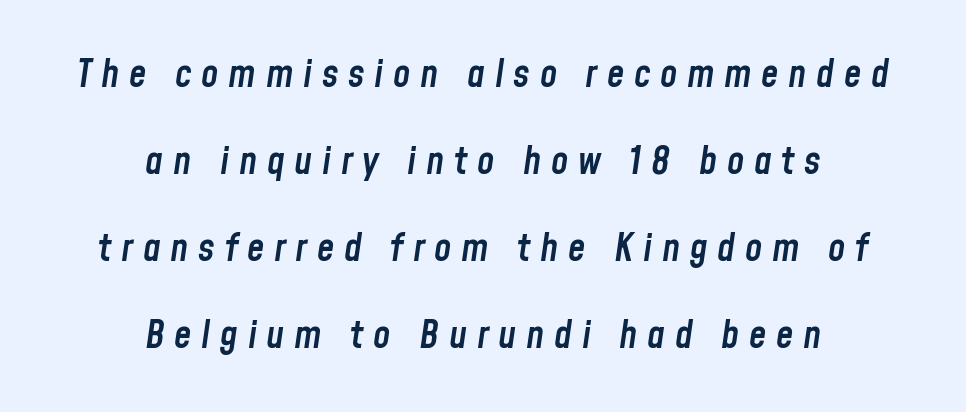
The characters look somewhat weighty, a semibold short of true bold. Think of a printed novel: that variable character pitch is what you see here. Lines of text with bare space underneath. This is oblique type, the kind used for emphasis or titles. Line spacing here is loose.
